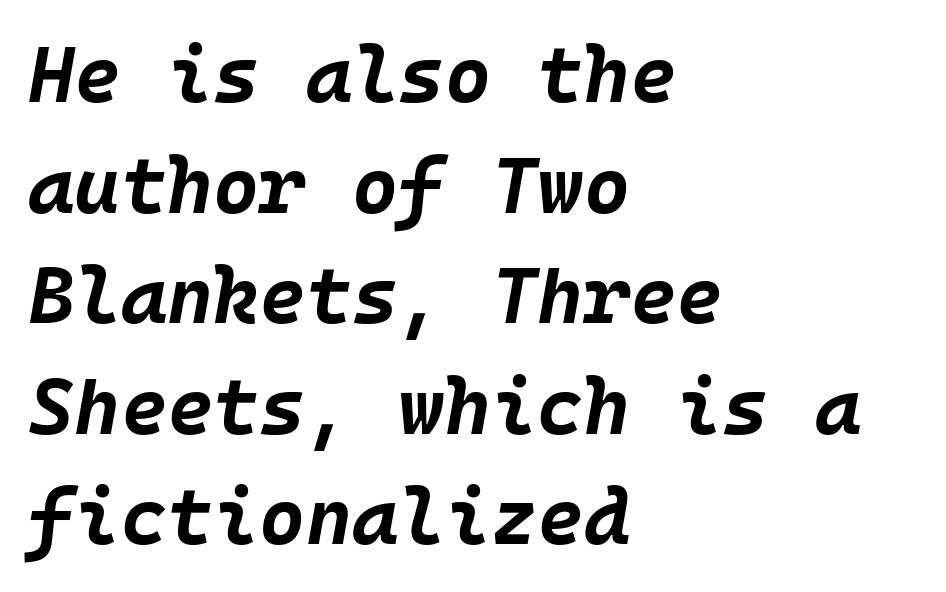
Q: Is the text bold? A: Yes.
Q: Is the text italic (slanted)? A: Yes, it leans right by about 10 degrees.
Q: Is the text underlined? A: No.
Q: How is the paragraph aligned? A: Left-aligned.
Q: Is the spacing between letters normal or unusually wide? A: Normal.
Q: Is the spacing between lines tight, normal or loose? A: Normal.
Q: Width (condensed, normal, or wide)? A: Normal.
Q: Stroke contrast? A: Low.
Q: x-height? A: Large.
Q: Monospaced? A: Yes.
